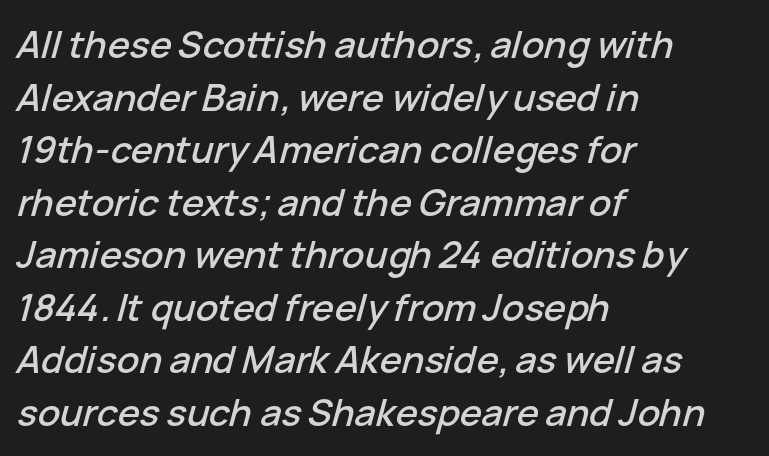
{"italic": "yes", "lean": "right", "slant_degrees": 15, "width": "normal", "stroke_contrast": "low", "x_height": "medium", "monospaced": "no", "underline": "no", "align": "left", "line_spacing": "normal", "line_spacing_ratio": 1.42, "letter_spacing": "normal", "letter_spacing_em": 0.0, "glyph_px": 37}
